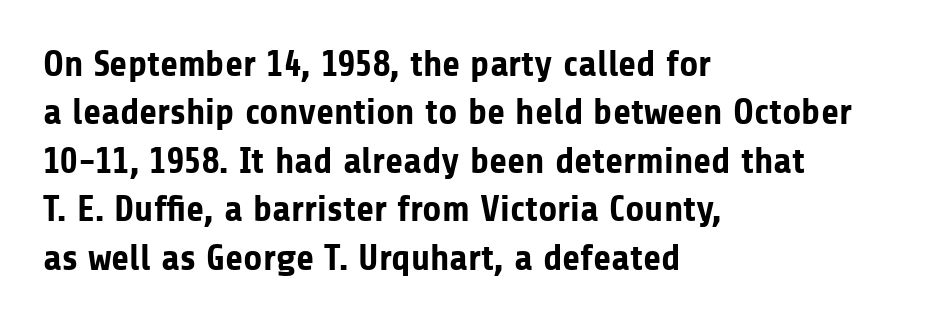
Q: Is the text bold? A: Yes.
Q: Is the text italic (slanted)? A: No, it is upright.
Q: Is the typeface a serif or a sans-serif typeface? A: Sans-serif.
Q: Is the text underlined? A: No.
Q: How is the paragraph aligned? A: Left-aligned.
Q: Is the spacing between letters normal or unusually wide? A: Normal.
Q: Is the spacing between lines tight, normal or loose? A: Normal.
Q: Width (condensed, normal, or wide)? A: Normal.
Q: Stroke contrast? A: Low.
Q: x-height? A: Medium.
Q: Monospaced? A: No.
